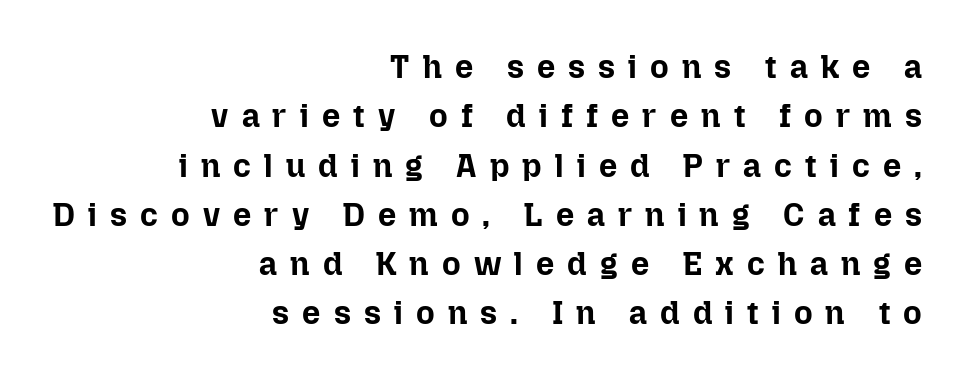
The image shows 32 px bold type, upright; set right-aligned, normal line spacing (1.54x), unusually wide letter spacing (+0.41 em), not underlined; low stroke contrast and a medium x-height.
